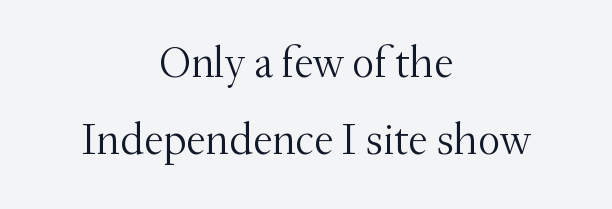
The lines are quadded center. Think standard paragraph weight, or any step lighter than that. Are there feet on the stems? There are — it's a serif. The font's upright variant was chosen for this text. The zone under the glyphs is completely vacant. The face used here is proportionally spaced, like ordinary book or web type.
